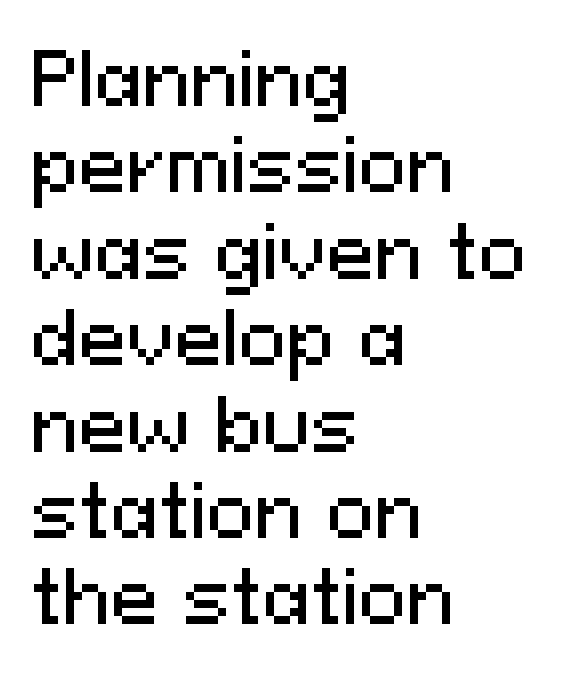
{"serif": "no", "italic": "no", "width": "normal", "stroke_contrast": "medium", "x_height": "medium", "monospaced": "no", "underline": "no", "align": "left", "line_spacing_ratio": 1.2, "letter_spacing": "normal", "letter_spacing_em": 0.0, "glyph_px": 72}
